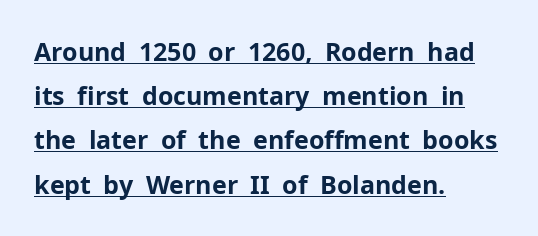
Q: Is the text bold? A: Yes.
Q: Is the text italic (slanted)? A: No, it is upright.
Q: Is the text underlined? A: Yes.
Q: How is the paragraph aligned? A: Left-aligned.
Q: Is the spacing between letters normal or unusually wide? A: Normal.
